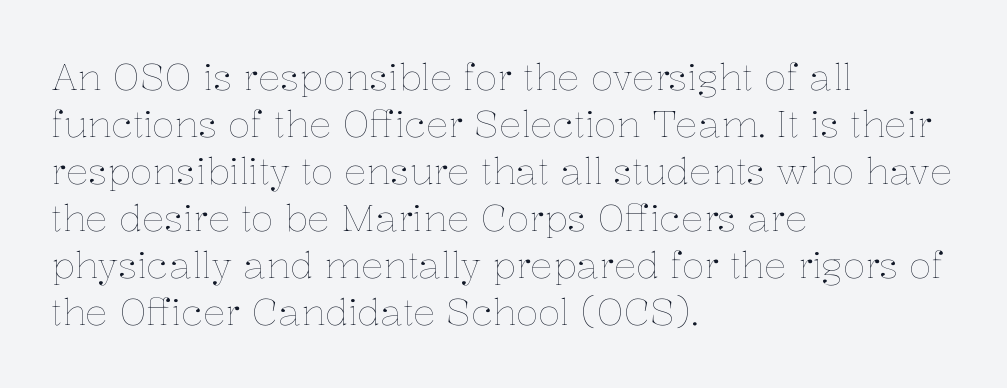
{"italic": "no", "bold": "no", "weight": "thin", "width": "normal", "stroke_contrast": "low", "x_height": "medium", "monospaced": "no", "underline": "no", "align": "left", "line_spacing": "normal", "line_spacing_ratio": 1.27, "letter_spacing": "normal", "letter_spacing_em": 0.0, "glyph_px": 37}
